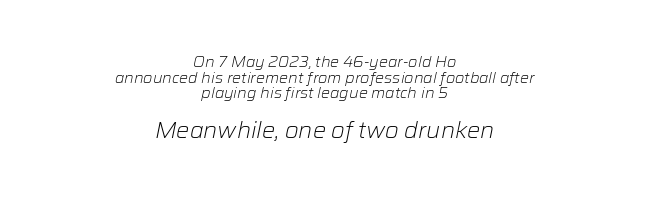
The image shows 22 px text type, italic (leaning right); set centered, tight line spacing (1.04x), normal letter spacing, not underlined; the second (bottom) block is 1.47x larger.
